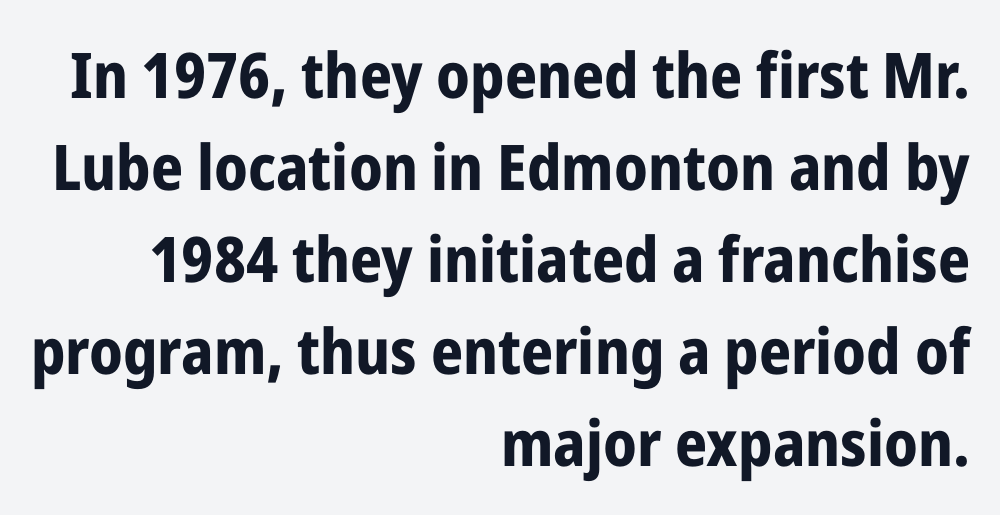
{"serif": "no", "italic": "no", "bold": "yes", "weight": "bold", "width": "condensed", "stroke_contrast": "low", "x_height": "medium", "monospaced": "no", "underline": "no", "align": "right", "line_spacing": "normal", "line_spacing_ratio": 1.46, "letter_spacing": "normal", "letter_spacing_em": 0.0, "glyph_px": 63}
